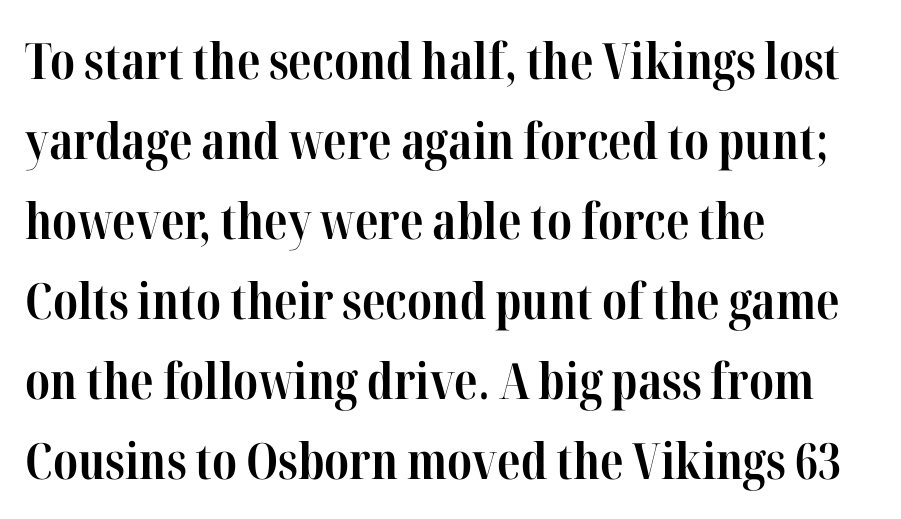
Spacing between characters is what you'd get straight out of the box. Notice how the passage keeps a crisp vertical edge on the left only. The letters are bold, with thick, heavy strokes. Rendered with straight, roman letterforms.
